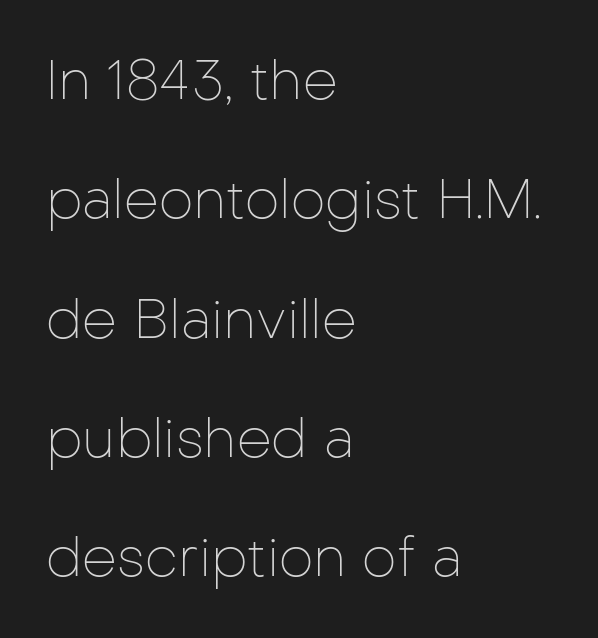
The image shows 55 px thin sans-serif type, upright; set left-aligned, loose line spacing (2.17x), normal letter spacing, not underlined; low stroke contrast and a medium x-height.
